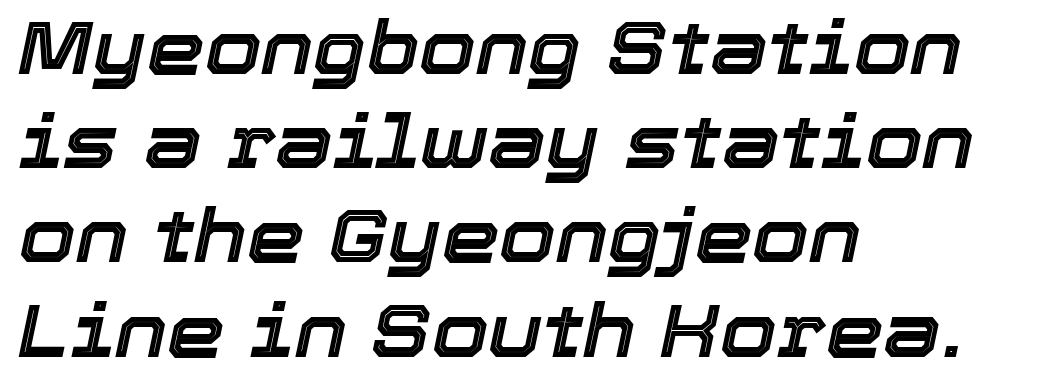
Descenders hang freely into open space. This sample uses an oblique cut, with every glyph tilted off the vertical. The rendering uses natural spacing where letterforms have individual widths. Leading: standard.
